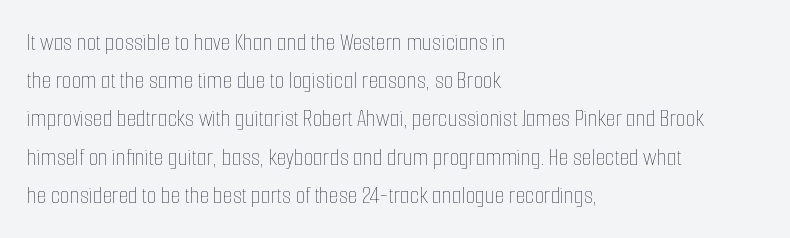
The image shows 25 px text type, upright; set left-aligned, normal line spacing (1.53x), normal letter spacing, not underlined.
